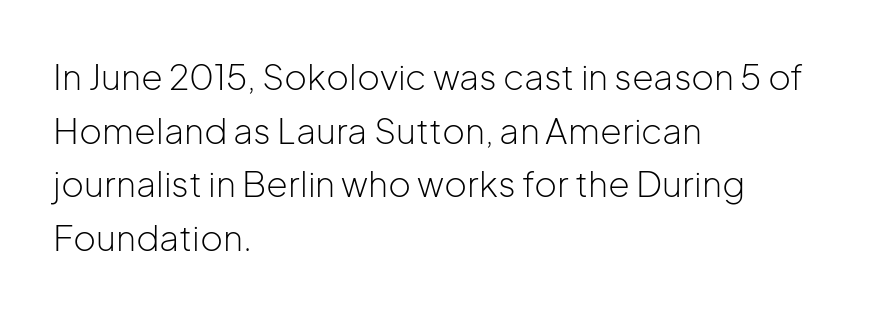
The image shows 35 px light sans-serif type, upright; set left-aligned, normal line spacing (1.53x), normal letter spacing, not underlined; low stroke contrast and a medium x-height.
